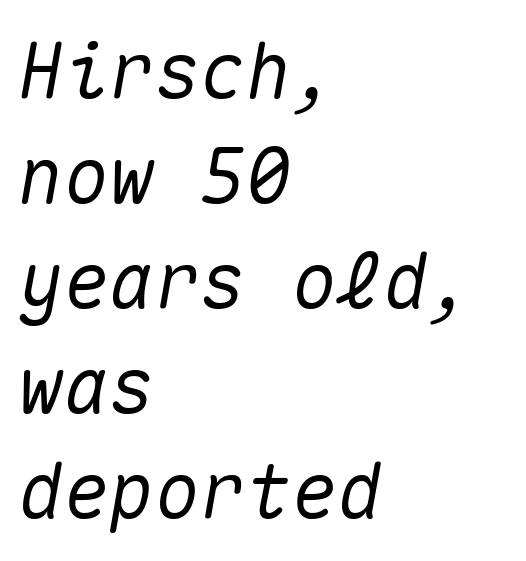
The image shows 76 px text type, italic (leaning right), monospaced; set left-aligned, normal line spacing (1.38x), normal letter spacing, not underlined; medium stroke contrast and a medium x-height.
